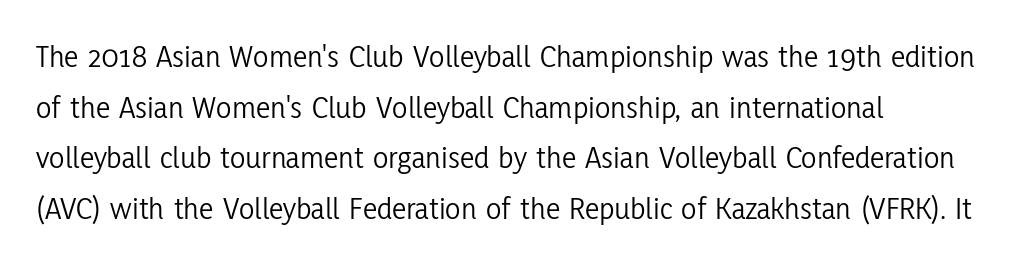
The image shows 32 px light, condensed sans-serif type, upright; set left-aligned, normal line spacing (1.58x), normal letter spacing, not underlined; low stroke contrast and a medium x-height.
